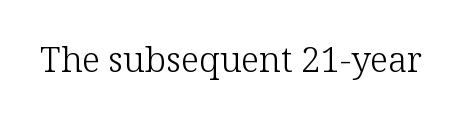
Q: Is the text bold? A: No.
Q: Is the text italic (slanted)? A: No, it is upright.
Q: Is the typeface a serif or a sans-serif typeface? A: Serif.
Q: Is the text underlined? A: No.
Q: Is the spacing between letters normal or unusually wide? A: Normal.
Q: Width (condensed, normal, or wide)? A: Normal.
Q: Stroke contrast? A: Low.
Q: x-height? A: Medium.
Q: Monospaced? A: No.
